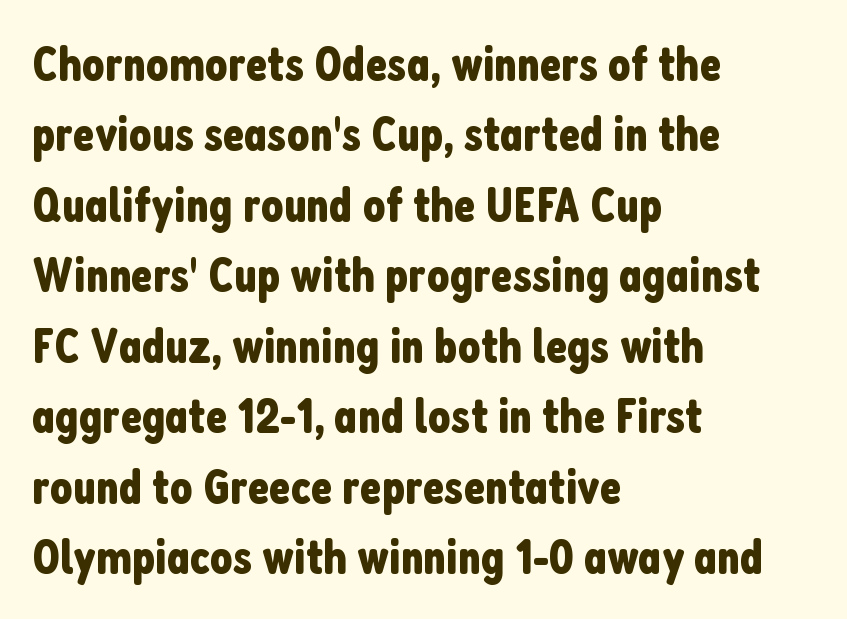
{"serif": "no", "italic": "no", "width": "condensed", "stroke_contrast": "low", "x_height": "medium", "monospaced": "no", "underline": "no", "align": "left", "line_spacing": "normal", "line_spacing_ratio": 1.41, "letter_spacing": "normal", "letter_spacing_em": 0.0, "glyph_px": 50}
